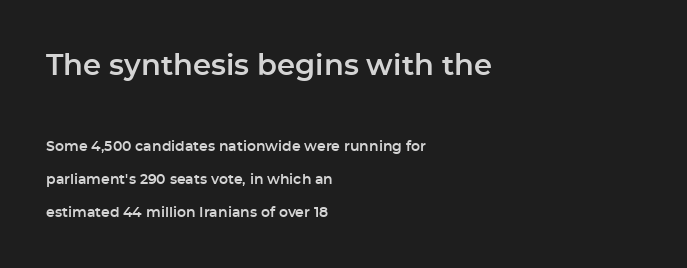
{"serif": "no", "italic": "no", "width": "normal", "stroke_contrast": "low", "x_height": "medium", "monospaced": "no", "underline": "no", "align": "left", "line_spacing": "loose", "line_spacing_ratio": 2.35, "letter_spacing": "normal", "letter_spacing_em": 0.0, "larger_block": "first", "size_ratio": 2.07, "glyph_px": 29}
